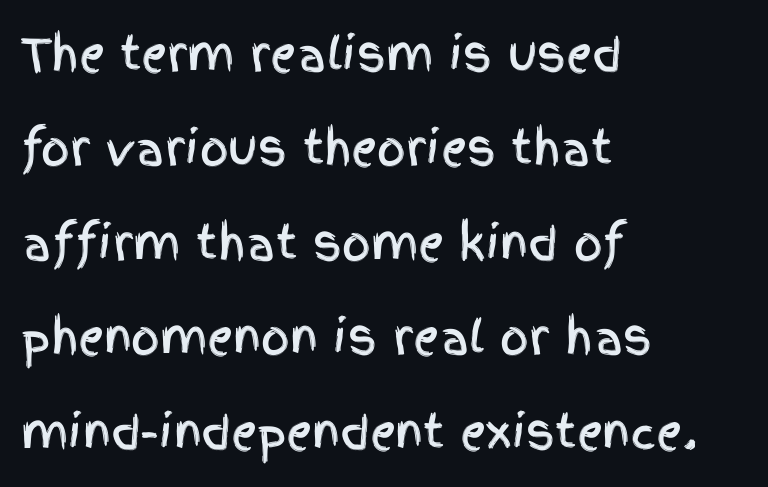
The image shows 45 px condensed sans-serif type, upright; set left-aligned, loose line spacing (2.1x), normal letter spacing, not underlined; a large x-height.
